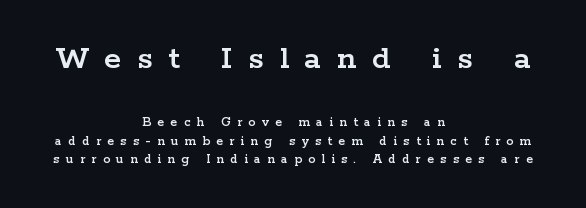
Q: Is the text italic (slanted)? A: No, it is upright.
Q: Is the typeface a serif or a sans-serif typeface? A: Serif.
Q: Is the text underlined? A: No.
Q: How is the paragraph aligned? A: Centered.
Q: Is the spacing between letters normal or unusually wide? A: Unusually wide.
Q: Is the spacing between lines tight, normal or loose? A: Normal.
Q: Which block of text is set in a larger size, the first (top) or the second (bottom)? A: The first (top) one.
Q: Width (condensed, normal, or wide)? A: Wide.
Q: Stroke contrast? A: Low.
Q: x-height? A: Medium.
Q: Monospaced? A: No.
